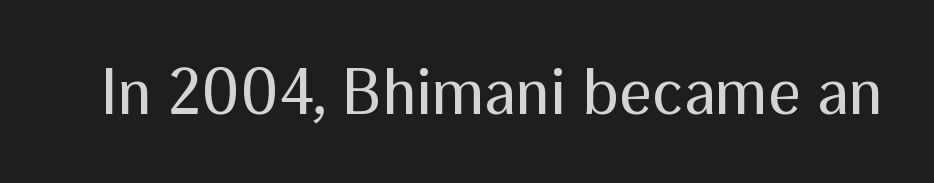
The image shows 65 px regular-weight sans-serif type, upright; set normal letter spacing, not underlined; medium stroke contrast and a medium x-height.
